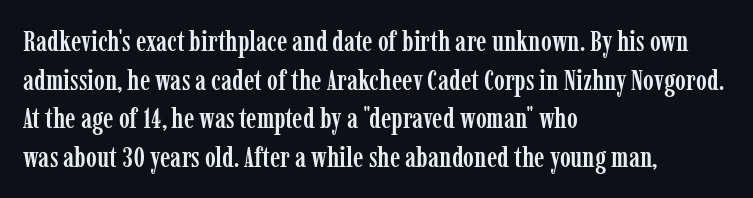
{"serif": "yes", "italic": "no", "width": "condensed", "stroke_contrast": "low", "x_height": "medium", "monospaced": "no", "underline": "no", "align": "left", "line_spacing": "normal", "line_spacing_ratio": 1.33, "letter_spacing": "normal", "letter_spacing_em": 0.0, "glyph_px": 29}
